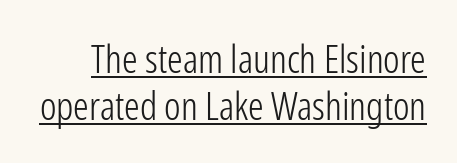
The image shows 39 px light, condensed sans-serif type, upright; set line spacing 1.2x, normal letter spacing, underlined; low stroke contrast and a medium x-height.
